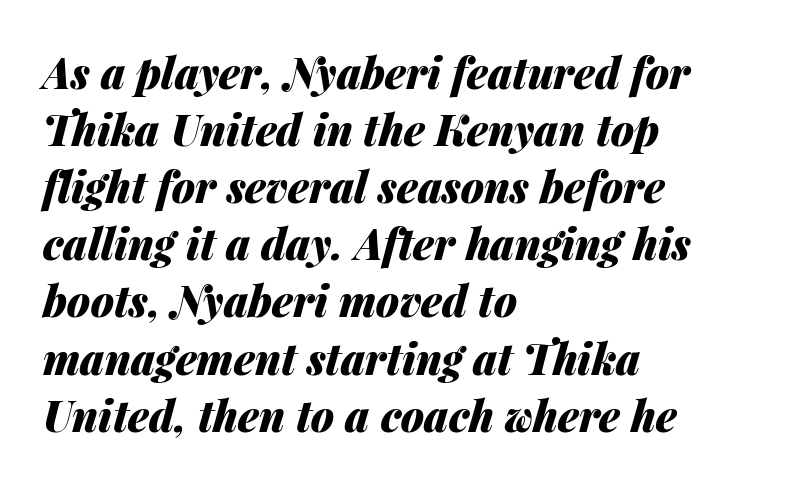
The ragged edge is on the right, which tells us the setting is flush left. Look at the stroke-to-counter ratio: heavy, a bold. There's an unmistakable incline to the writing here. In terms of letterspacing, this is plain default setting. The passage shown is typed in a proportional face where columns would drift.
